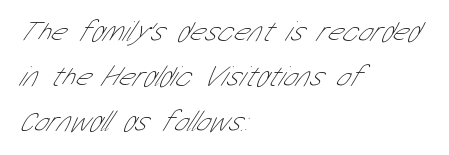
Vertically, the passage feels balanced, rows spaced as you'd expect. Looks like regular typesetting: each glyph gets only the width it needs. Default kerning and tracking; the words read as compact shapes. Look at the bottom of the vertical strokes: they stop flat, with no serifs.
